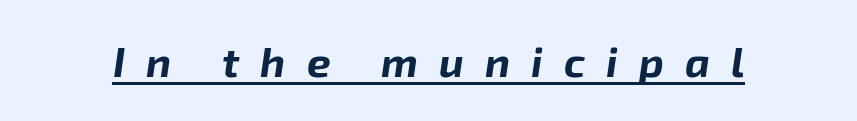
The image shows 42 px bold type, italic (leaning right); set unusually wide letter spacing (+0.5 em), underlined; low stroke contrast and a medium x-height.
